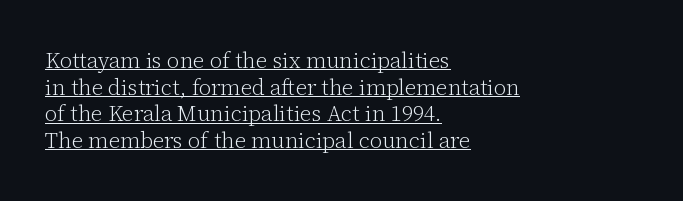
Q: Is the text bold? A: No.
Q: Is the text italic (slanted)? A: No, it is upright.
Q: Is the text underlined? A: Yes.
Q: How is the paragraph aligned? A: Left-aligned.
Q: Is the spacing between letters normal or unusually wide? A: Normal.
